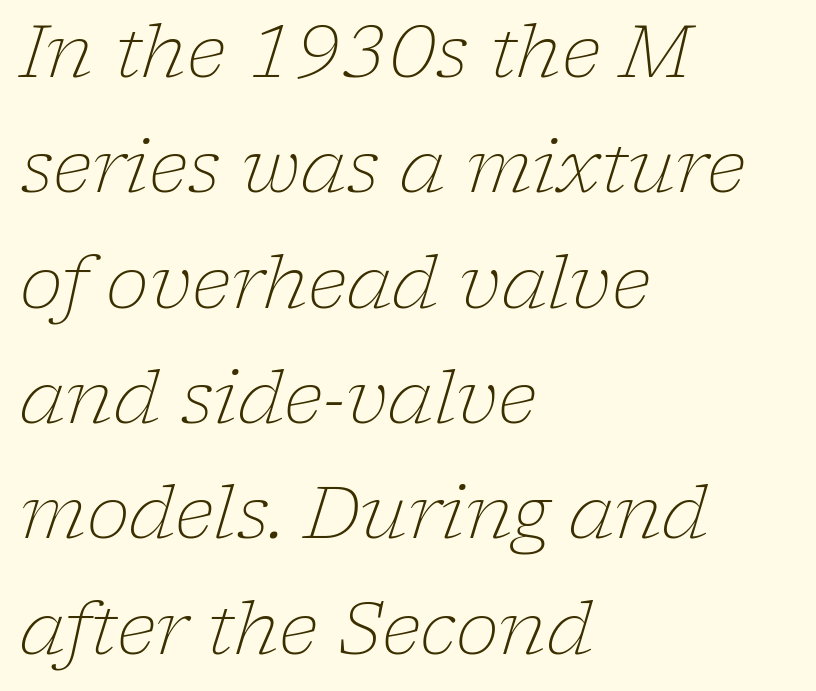
The letters advance in unequal steps, a hallmark of proportional type. Descender tails drop into unmarked territory. The compositor pushed each line to the left boundary. Italic: yes, the glyphs are oblique. There is no visible air inserted between adjacent glyphs.
